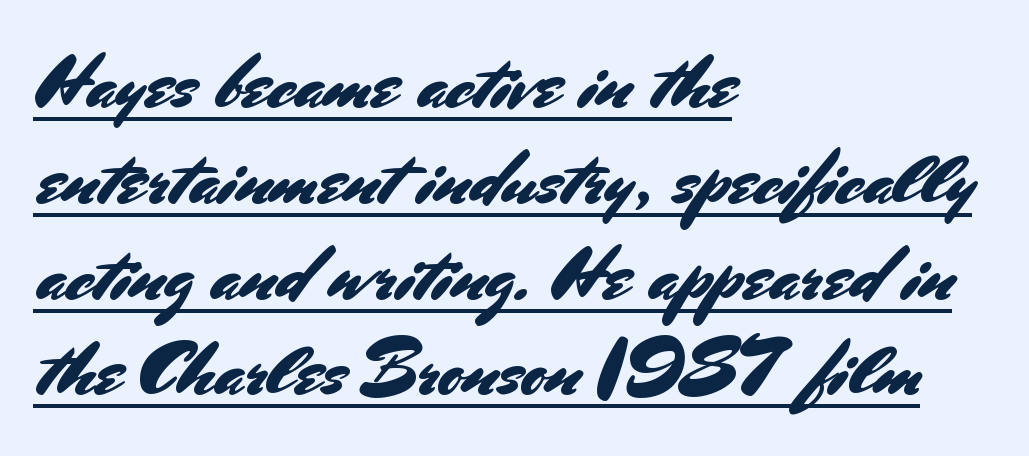
The ragged edge is on the right, which tells us the setting is flush left. Decoration check: the copy is underlined. Honestly, the letter spacing is just normal — you wouldn't notice it. These lines sit exactly where default settings would place them.
